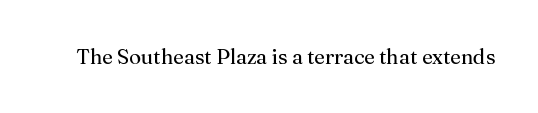
The image shows 21 px text type, upright; set normal letter spacing, not underlined.
